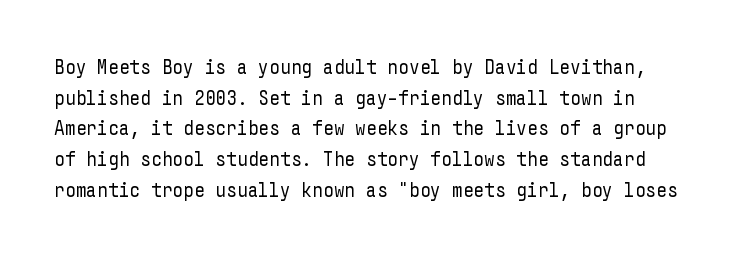
The image shows 21 px text type, upright; set normal line spacing (1.46x), normal letter spacing, not underlined.
